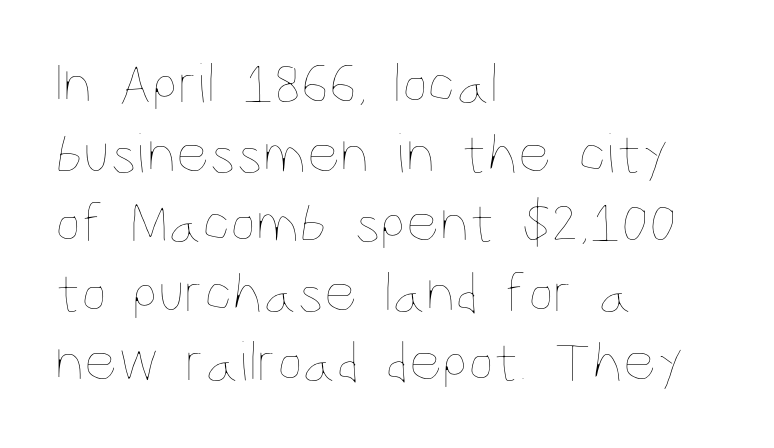
Q: Is the text bold? A: No.
Q: Is the text italic (slanted)? A: No, it is upright.
Q: Is the text underlined? A: No.
Q: How is the paragraph aligned? A: Left-aligned.
Q: Is the spacing between letters normal or unusually wide? A: Normal.
Q: Width (condensed, normal, or wide)? A: Condensed.
Q: Stroke contrast? A: Low.
Q: x-height? A: Large.
Q: Monospaced? A: No.
